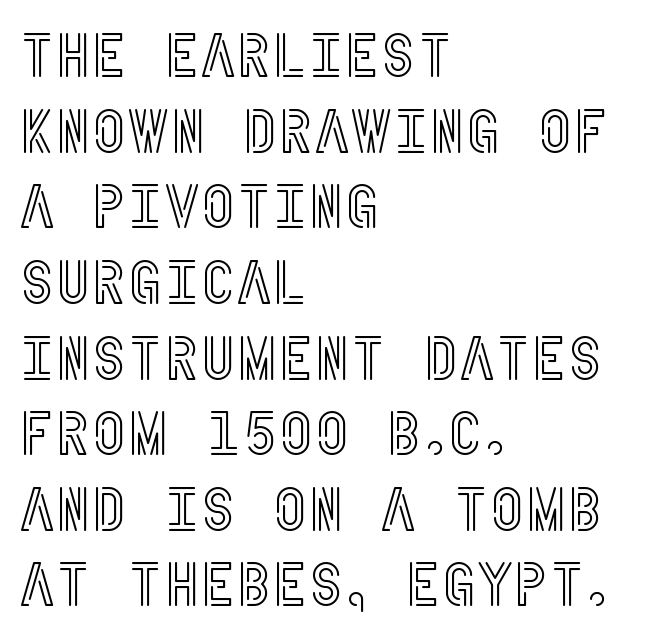
Line beginnings align vertically; line endings do not. The passage shown is not underscored anywhere. Does the lettering tilt? It doesn't — this is upright. Nobody touched the tracking dial on this one.
